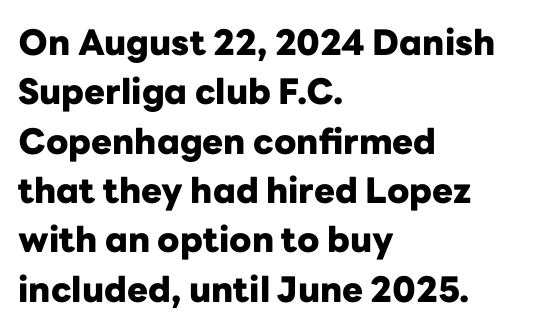
Q: Is the text bold? A: Yes.
Q: Is the text italic (slanted)? A: No, it is upright.
Q: Is the typeface a serif or a sans-serif typeface? A: Sans-serif.
Q: Is the text underlined? A: No.
Q: How is the paragraph aligned? A: Left-aligned.
Q: Is the spacing between letters normal or unusually wide? A: Normal.
Q: Is the spacing between lines tight, normal or loose? A: Normal.
Q: Width (condensed, normal, or wide)? A: Normal.
Q: Stroke contrast? A: Low.
Q: x-height? A: Medium.
Q: Monospaced? A: No.
